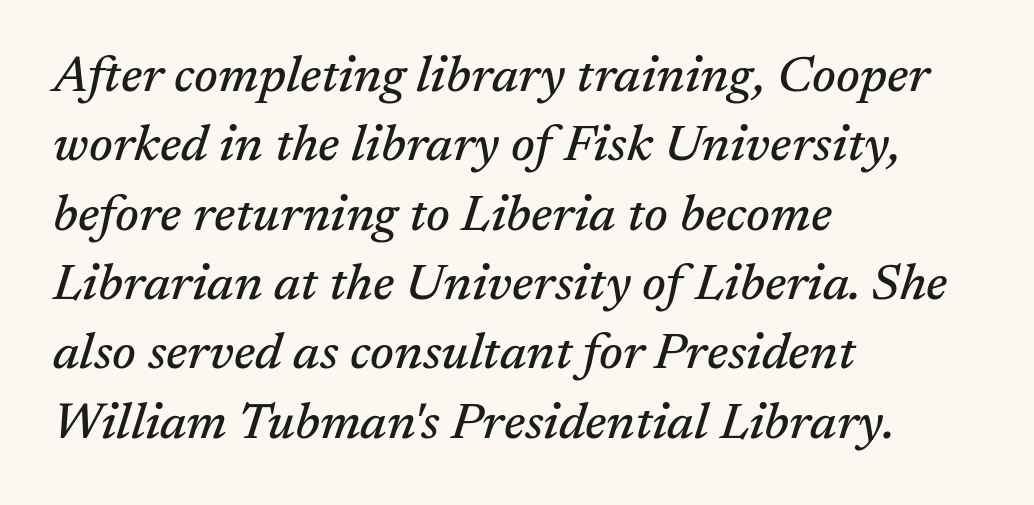
Q: Is the text italic (slanted)? A: Yes, it leans right by about 17 degrees.
Q: Is the typeface a serif or a sans-serif typeface? A: Serif.
Q: Is the text underlined? A: No.
Q: How is the paragraph aligned? A: Left-aligned.
Q: Is the spacing between letters normal or unusually wide? A: Normal.
Q: Is the spacing between lines tight, normal or loose? A: Normal.
Q: Width (condensed, normal, or wide)? A: Normal.
Q: Stroke contrast? A: Medium.
Q: x-height? A: Medium.
Q: Monospaced? A: No.
